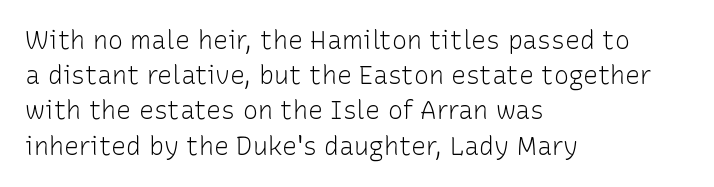
Weight: not bold — regular or lighter. Summary of vertical rhythm: regular, with standard interline spacing. Italic? Not at all — the glyphs are vertical. Words appear dense and cohesive because spacing is normal. Glance below the letters and you will spot only blank space.
